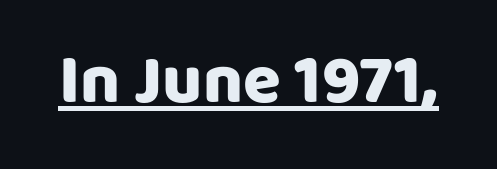
The image shows 69 px heavy sans-serif type, upright; set normal letter spacing, underlined; low stroke contrast and a large x-height.
